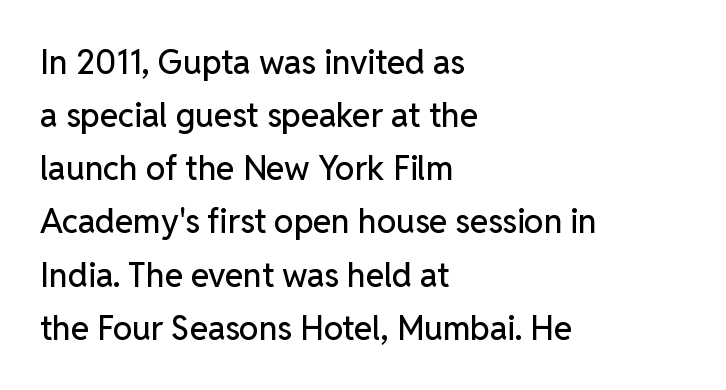
{"serif": "no", "italic": "no", "width": "normal", "stroke_contrast": "low", "x_height": "medium", "monospaced": "no", "underline": "no", "align": "left", "line_spacing": "normal", "line_spacing_ratio": 1.61, "letter_spacing": "normal", "letter_spacing_em": 0.0, "glyph_px": 33}
